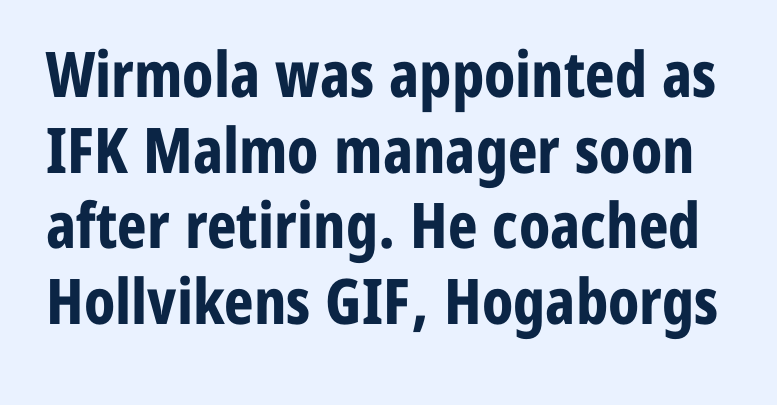
{"serif": "no", "italic": "no", "bold": "yes", "weight": "bold", "width": "condensed", "stroke_contrast": "low", "x_height": "medium", "monospaced": "no", "underline": "no", "line_spacing_ratio": 1.2, "letter_spacing": "normal", "letter_spacing_em": 0.0, "glyph_px": 63}
